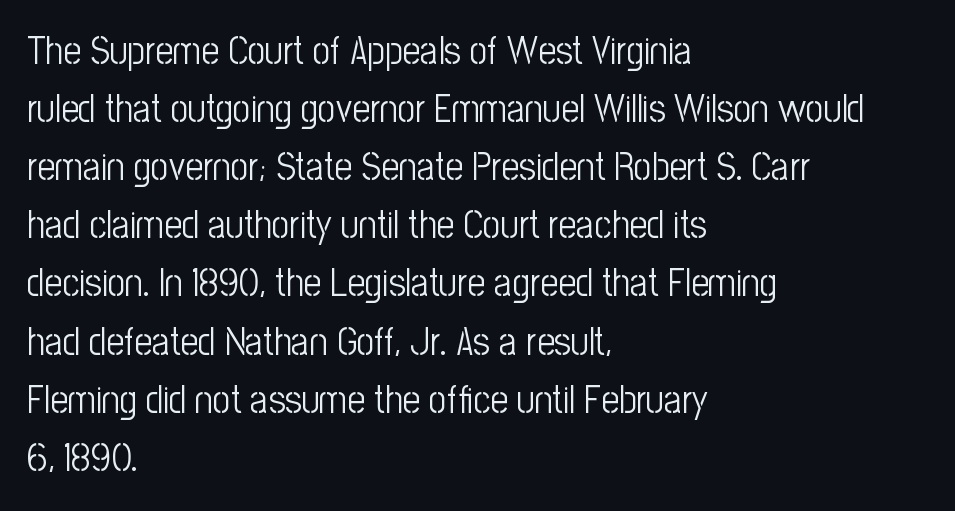
The image shows 39 px light, condensed sans-serif type, upright; set left-aligned, normal line spacing (1.49x), normal letter spacing, not underlined; low stroke contrast and a medium x-height.
